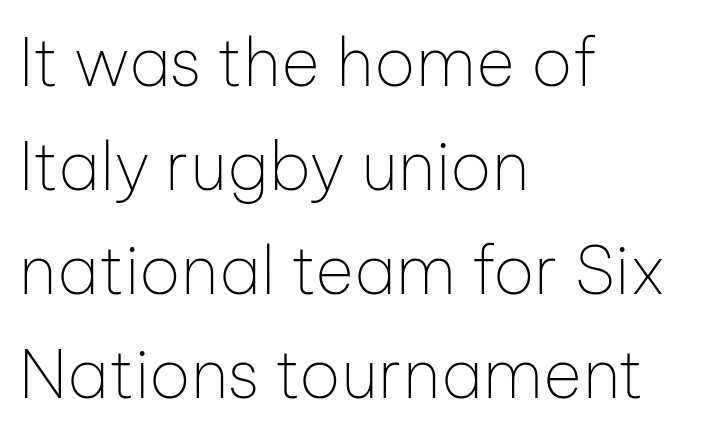
Spacing verdict: proportional, widths tailored to each character. Tall strokes in this sample are plumb rather than angled. The weight tops out at a normal text grade. Is there much room between lines? A standard amount, neither cramped nor airy. Lines of text with bare space underneath. In terms of letterspacing, this is plain default setting.
